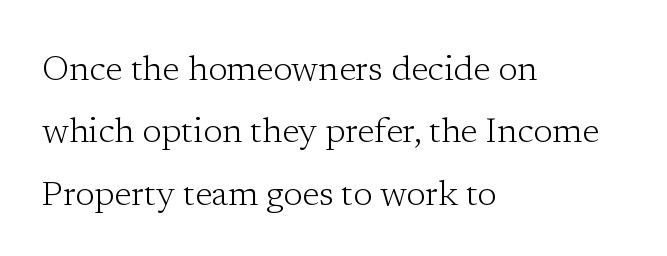
Line starts are locked; line ends wander. You can tell it's not italic because the verticals are truly vertical. The horizontal fit of the characters is conventional and even. Do the characters align in a grid? No, the font is proportional. The weight tops out at a normal text grade. I'd call this a serif setting — the letters wear small feet.
